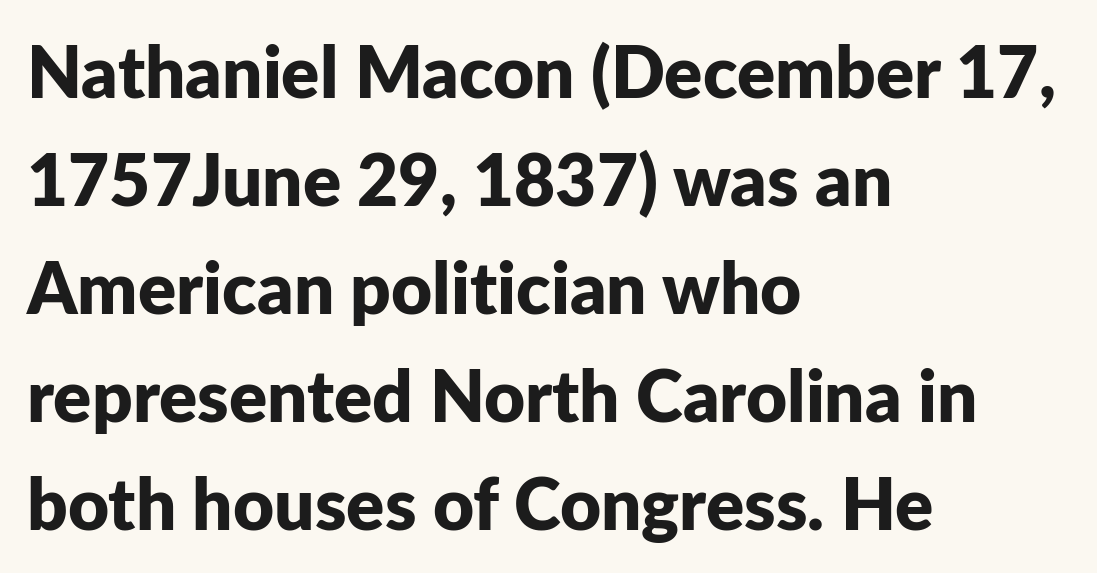
Q: Is the text bold? A: Yes.
Q: Is the text italic (slanted)? A: No, it is upright.
Q: Is the typeface a serif or a sans-serif typeface? A: Sans-serif.
Q: Is the text underlined? A: No.
Q: How is the paragraph aligned? A: Left-aligned.
Q: Is the spacing between letters normal or unusually wide? A: Normal.
Q: Is the spacing between lines tight, normal or loose? A: Normal.
Q: Width (condensed, normal, or wide)? A: Normal.
Q: Stroke contrast? A: Low.
Q: x-height? A: Medium.
Q: Monospaced? A: No.
